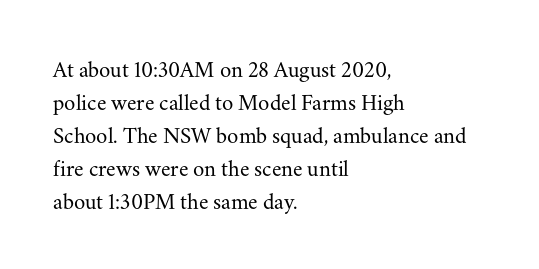
The image shows 23 px text type, upright; set left-aligned, normal line spacing (1.43x), normal letter spacing, not underlined.
